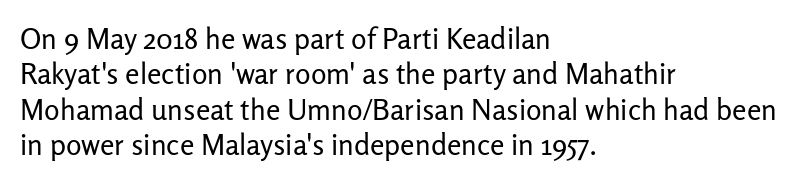
{"serif": "no", "italic": "no", "bold": "no", "weight": "regular", "width": "normal", "stroke_contrast": "low", "x_height": "medium", "monospaced": "no", "underline": "no", "align": "left", "line_spacing_ratio": 1.22, "letter_spacing": "normal", "letter_spacing_em": 0.0, "glyph_px": 29}
